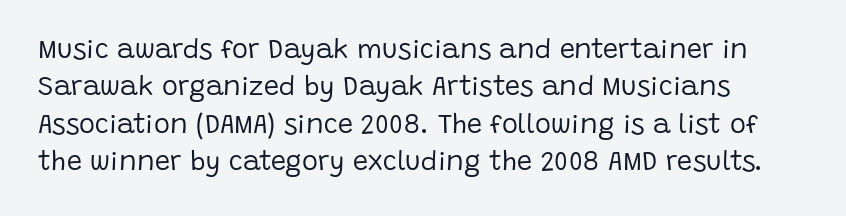
{"italic": "no", "bold": "no", "underline": "no", "align": "left", "line_spacing": "normal", "line_spacing_ratio": 1.38, "letter_spacing": "normal", "letter_spacing_em": 0.0, "glyph_px": 27}
